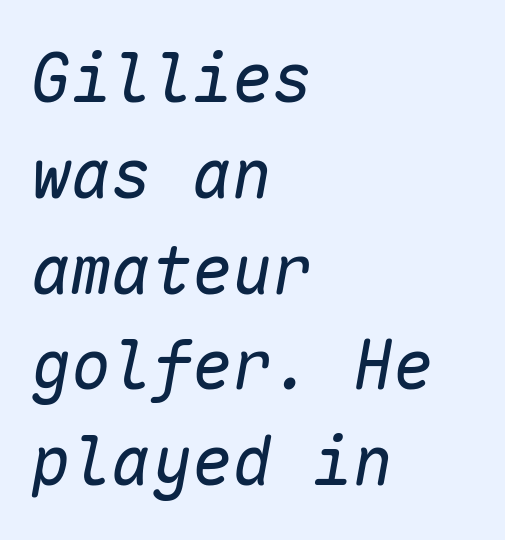
The image shows 67 px regular-weight type, italic (leaning right), monospaced; set left-aligned, normal line spacing (1.43x), normal letter spacing, not underlined; low stroke contrast and a medium x-height.
